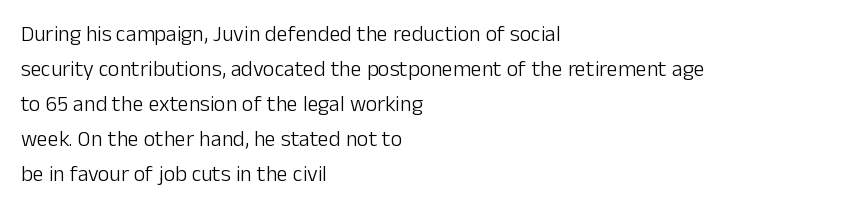
The image shows 22 px text type, upright; set left-aligned, normal line spacing (1.59x), normal letter spacing, not underlined.
